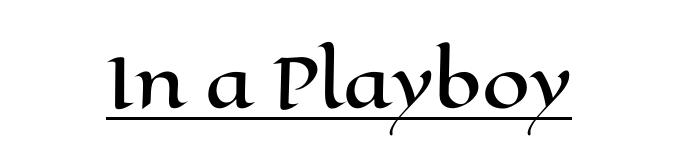
The image shows 69 px wide type, upright; set centered, normal letter spacing, underlined; high stroke contrast and a medium x-height.
